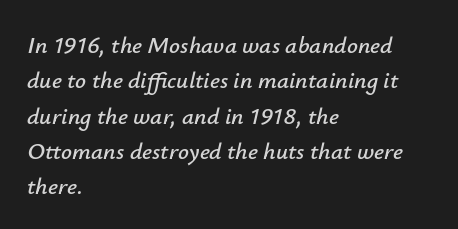
The image shows 24 px text type, italic (leaning right); set left-aligned, normal line spacing (1.47x), normal letter spacing, not underlined.
